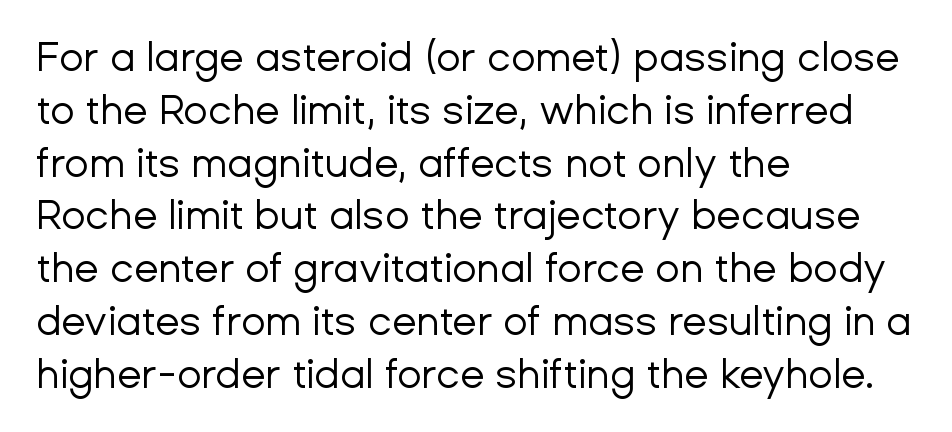
{"serif": "no", "italic": "no", "bold": "no", "weight": "regular", "width": "normal", "stroke_contrast": "low", "x_height": "medium", "monospaced": "no", "underline": "no", "align": "left", "line_spacing": "normal", "line_spacing_ratio": 1.32, "letter_spacing": "normal", "letter_spacing_em": 0.0, "glyph_px": 40}
